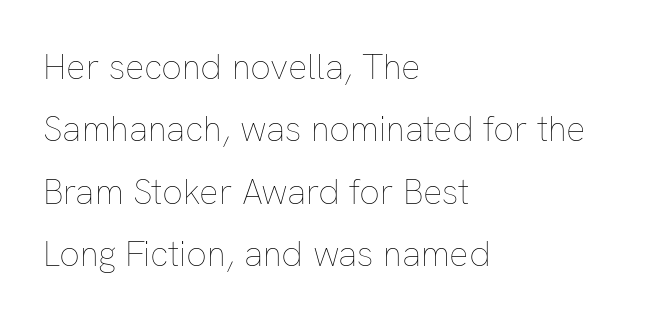
The image shows 36 px thin type, upright; set left-aligned, line spacing 1.73x, normal letter spacing, not underlined; low stroke contrast and a medium x-height.
